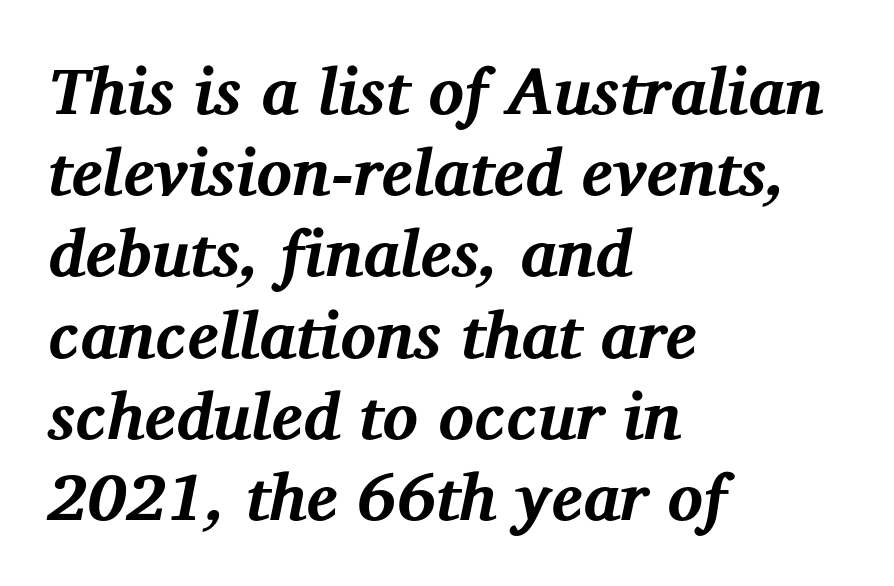
{"serif": "yes", "italic": "yes", "lean": "right", "slant_degrees": 12, "bold": "yes", "weight": "bold", "width": "normal", "stroke_contrast": "medium", "x_height": "medium", "monospaced": "no", "underline": "no", "align": "left", "line_spacing_ratio": 1.23, "letter_spacing": "normal", "letter_spacing_em": 0.0, "glyph_px": 66}
